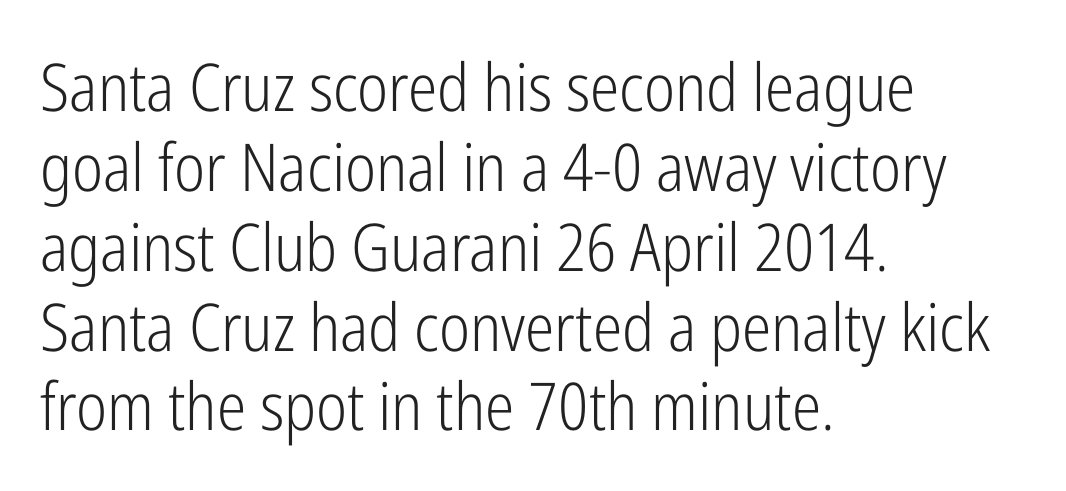
{"serif": "no", "italic": "no", "bold": "no", "weight": "light", "width": "condensed", "stroke_contrast": "low", "x_height": "medium", "monospaced": "no", "underline": "no", "align": "left", "line_spacing_ratio": 1.21, "letter_spacing": "normal", "letter_spacing_em": 0.0, "glyph_px": 66}
